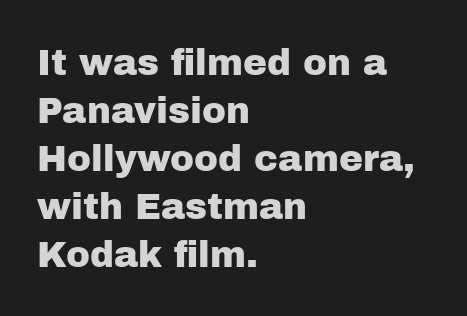
Just letters on the line, the space beneath them empty. This is roman type, the default non-slanted kind. Looks like regular typesetting: each glyph gets only the width it needs. Short note: letters normally spaced. This sample is left-justified, so line endings fall wherever the words run out. Vertical spacing — default.
